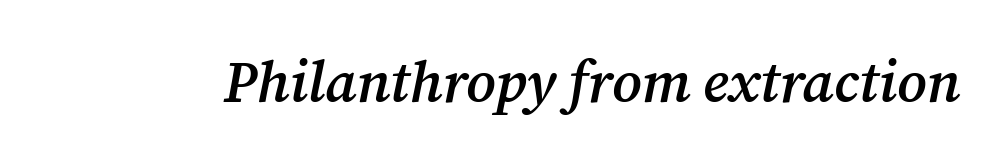
{"serif": "yes", "italic": "yes", "lean": "right", "slant_degrees": 12, "bold": "semi", "weight": "semibold", "width": "normal", "stroke_contrast": "medium", "x_height": "medium", "monospaced": "no", "underline": "no", "letter_spacing": "normal", "letter_spacing_em": 0.0, "glyph_px": 57}
